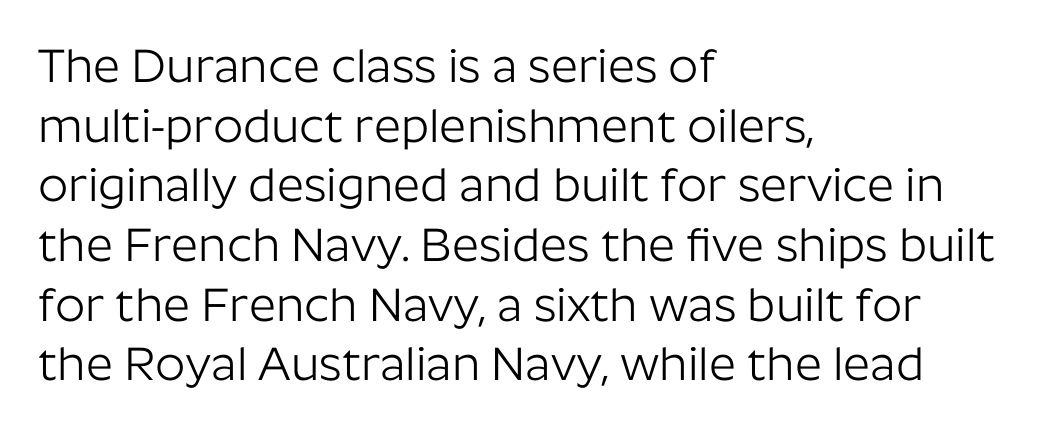
A typesetter would call this leading conventional body-copy spacing. In CSS terms this would be text-align: left. Only glyphs here, with clear space below each row. The tracking reads as untouched default to a designer's eye. The face used here is proportionally spaced, like ordinary book or web type.
